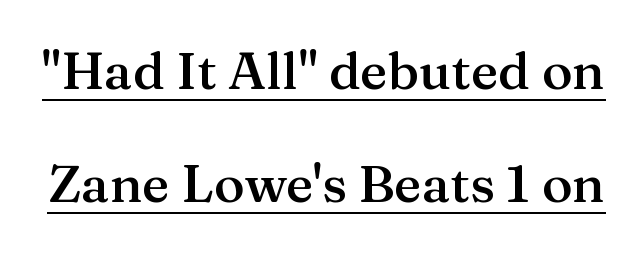
The image shows 52 px semibold serif type, upright; set loose line spacing (2.17x), normal letter spacing, underlined; medium stroke contrast and a medium x-height.
